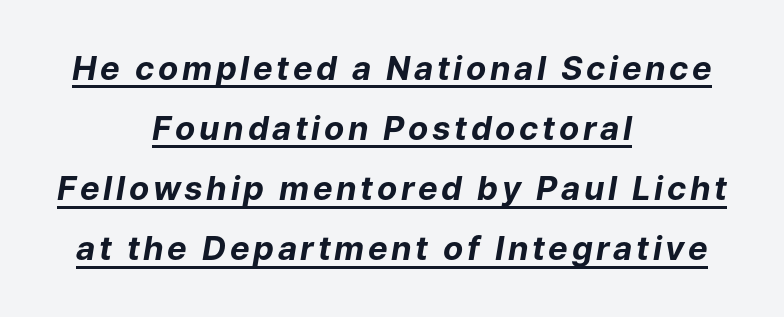
The image shows 33 px bold type, italic (leaning right); set centered, line spacing 1.82x, underlined; low stroke contrast and a medium x-height.
